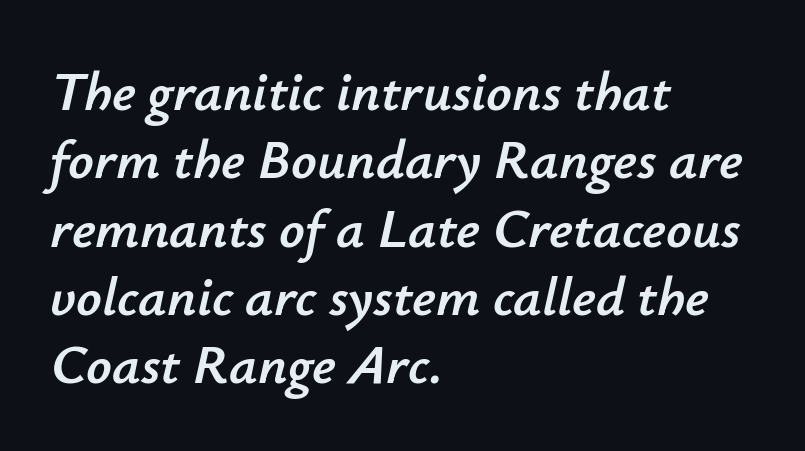
{"italic": "yes", "lean": "right", "slant_degrees": 12, "width": "normal", "stroke_contrast": "low", "x_height": "small", "monospaced": "no", "underline": "no", "align": "left", "line_spacing_ratio": 1.22, "letter_spacing": "normal", "letter_spacing_em": 0.0, "glyph_px": 56}
